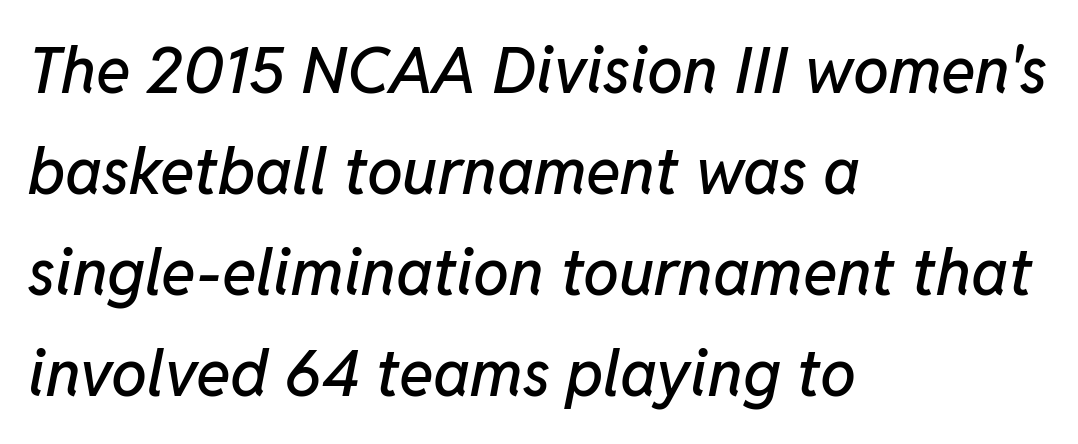
{"italic": "yes", "lean": "right", "slant_degrees": 11, "width": "normal", "stroke_contrast": "low", "x_height": "medium", "monospaced": "no", "underline": "no", "align": "left", "line_spacing": "normal", "line_spacing_ratio": 1.58, "letter_spacing": "normal", "letter_spacing_em": 0.0, "glyph_px": 64}
